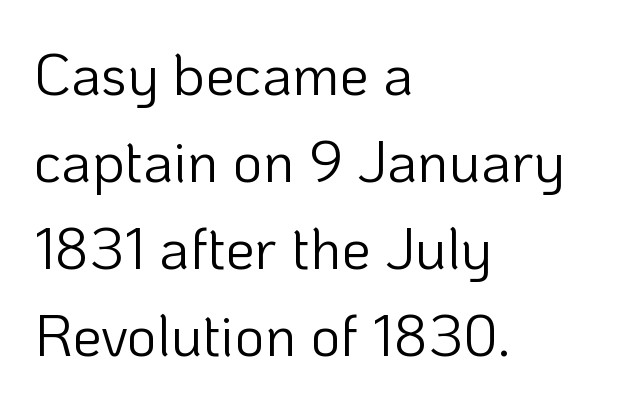
{"serif": "no", "italic": "no", "bold": "no", "weight": "light", "width": "normal", "stroke_contrast": "low", "x_height": "medium", "monospaced": "no", "underline": "no", "align": "left", "line_spacing": "normal", "line_spacing_ratio": 1.5, "letter_spacing": "normal", "letter_spacing_em": 0.0, "glyph_px": 58}
